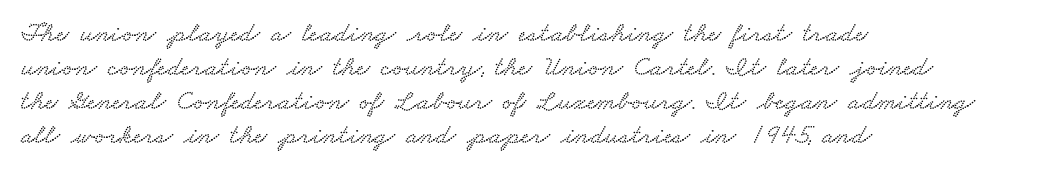
Q: Is the typeface a serif or a sans-serif typeface? A: Serif.
Q: Is the text underlined? A: No.
Q: How is the paragraph aligned? A: Left-aligned.
Q: Is the spacing between letters normal or unusually wide? A: Normal.
Q: Width (condensed, normal, or wide)? A: Wide.
Q: Stroke contrast? A: Low.
Q: x-height? A: Small.
Q: Monospaced? A: No.
